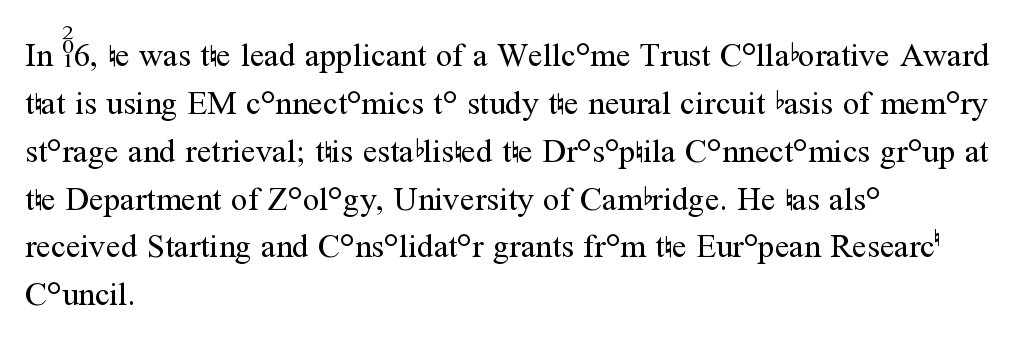
Weight: regular or lighter. You could not count columns in this text — the font is proportionally spaced. The characters display serif detailing at their extremities. Caption: standard tracking, unaltered. The glyphs are unaccompanied by any horizontal stroke below them. Is there much room between lines? A standard amount, neither cramped nor airy.
